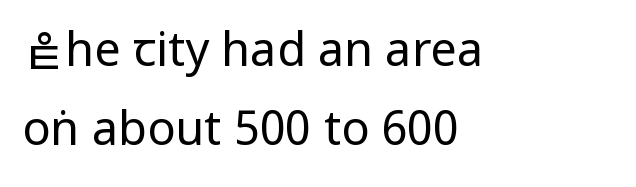
Q: Is the text bold? A: No.
Q: Is the text italic (slanted)? A: No, it is upright.
Q: Is the typeface a serif or a sans-serif typeface? A: Sans-serif.
Q: Is the text underlined? A: No.
Q: How is the paragraph aligned? A: Left-aligned.
Q: Is the spacing between letters normal or unusually wide? A: Normal.
Q: Is the spacing between lines tight, normal or loose? A: Normal.
Q: Width (condensed, normal, or wide)? A: Condensed.
Q: Stroke contrast? A: Low.
